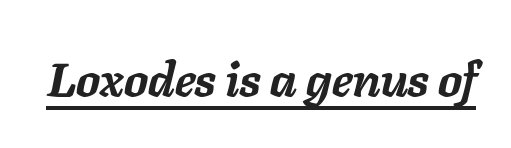
The image shows 48 px semibold type, italic (leaning right); set normal letter spacing, underlined; low stroke contrast and a medium x-height.
